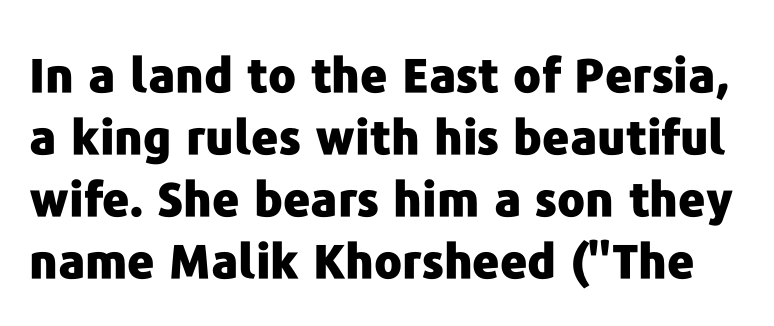
Q: Is the text bold? A: Yes.
Q: Is the text italic (slanted)? A: No, it is upright.
Q: Is the typeface a serif or a sans-serif typeface? A: Sans-serif.
Q: Is the text underlined? A: No.
Q: Is the spacing between letters normal or unusually wide? A: Normal.
Q: Is the spacing between lines tight, normal or loose? A: Normal.
Q: Width (condensed, normal, or wide)? A: Normal.
Q: Stroke contrast? A: Low.
Q: x-height? A: Medium.
Q: Monospaced? A: No.
